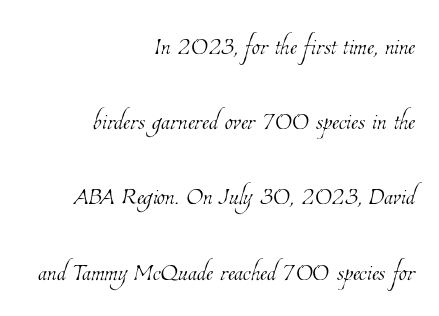
Q: Is the text bold? A: No.
Q: Is the text underlined? A: No.
Q: How is the paragraph aligned? A: Right-aligned.
Q: Is the spacing between letters normal or unusually wide? A: Normal.
Q: Is the spacing between lines tight, normal or loose? A: Loose.
Q: Width (condensed, normal, or wide)? A: Condensed.
Q: Stroke contrast? A: Low.
Q: x-height? A: Medium.
Q: Monospaced? A: No.
